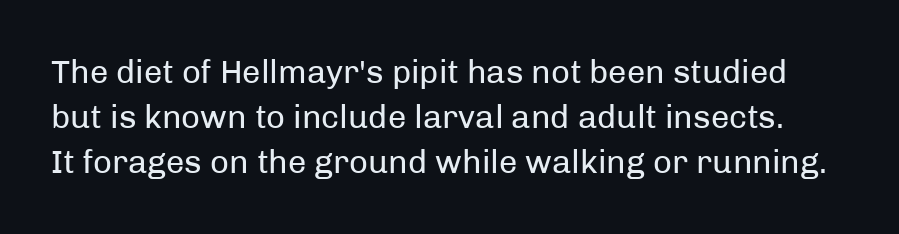
{"serif": "no", "italic": "no", "bold": "no", "weight": "regular", "width": "normal", "stroke_contrast": "low", "x_height": "medium", "monospaced": "no", "underline": "no", "line_spacing": "normal", "line_spacing_ratio": 1.37, "letter_spacing": "normal", "letter_spacing_em": 0.0, "glyph_px": 33}
